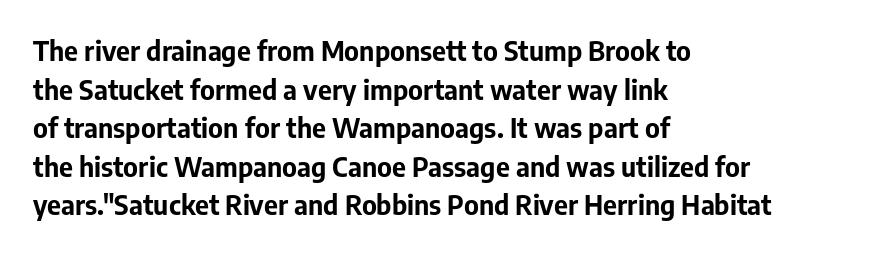
The image shows 27 px bold type, upright; set left-aligned, normal line spacing (1.43x), normal letter spacing, not underlined.
